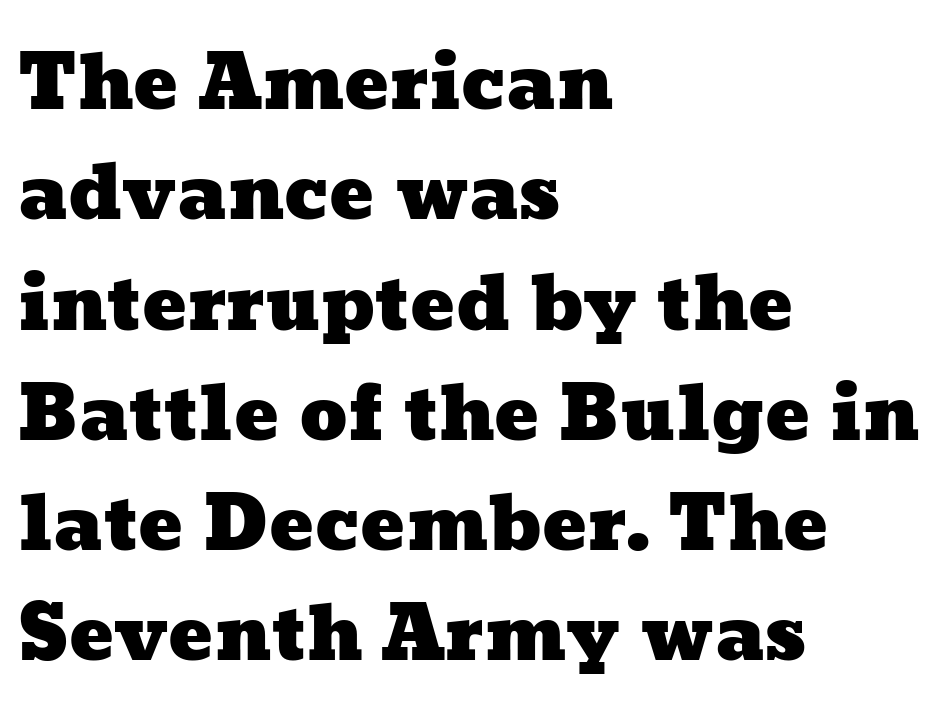
This sample is left-justified, so line endings fall wherever the words run out. The baseline area is clear. Here the glyphs are tracked normally, forming tight word shapes. Do the characters align in a grid? No, the font is proportional. A typesetter would call this leading conventional body-copy spacing.
